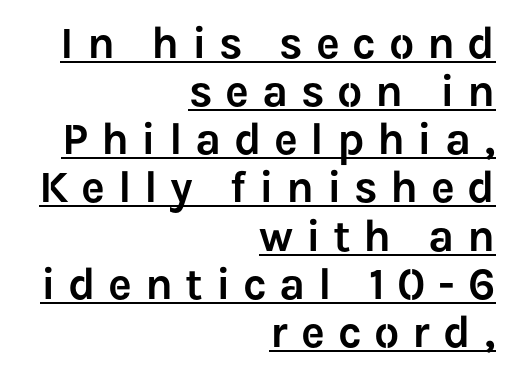
The image shows 45 px sans-serif type, upright; set right-aligned, tight line spacing (1.07x), unusually wide letter spacing (+0.28 em), underlined; low stroke contrast and a medium x-height.
